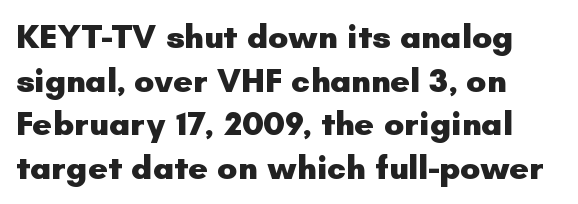
Students, observe: this is what conventionally led text looks like. Glyph-to-glyph distance matches everyday printed text. The rendering anchors every line to the left-hand side. Quick note: not italic, upright. The designer went with a sans here, leaving each stem footless.
